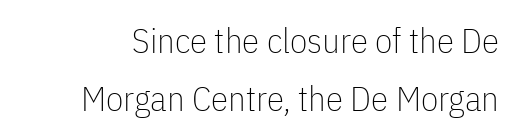
The image shows 35 px thin, condensed sans-serif type, upright; set normal line spacing (1.67x), normal letter spacing, not underlined; low stroke contrast and a medium x-height.
